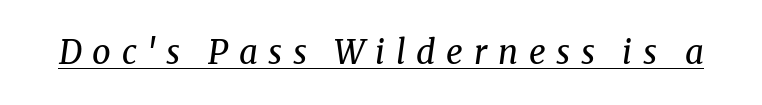
The image shows 33 px regular-weight serif type, italic (leaning right); set unusually wide letter spacing (+0.32 em), underlined; medium stroke contrast and a medium x-height.
